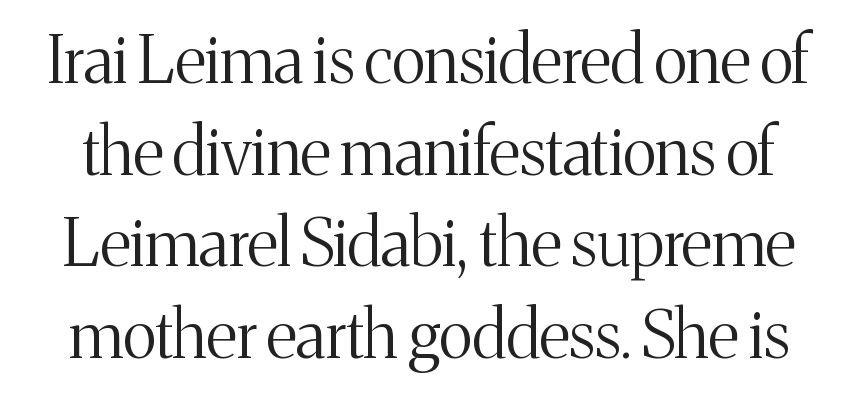
The image shows 65 px light serif type, upright; set normal line spacing (1.41x), normal letter spacing, not underlined; medium stroke contrast and a medium x-height.
